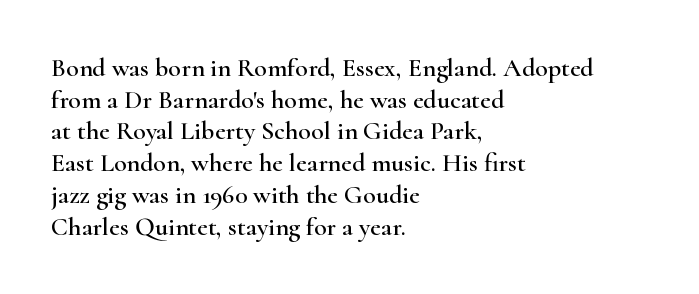
{"italic": "no", "underline": "no", "align": "left", "line_spacing_ratio": 1.22, "letter_spacing": "normal", "letter_spacing_em": 0.0, "glyph_px": 26}
